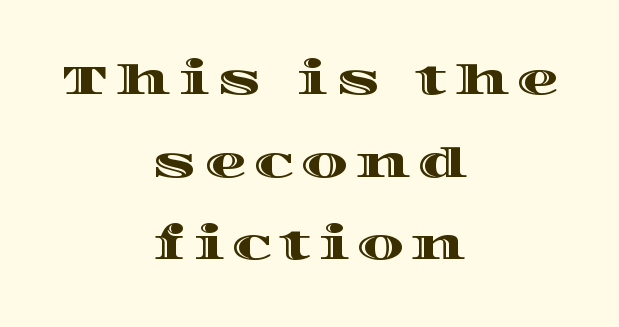
Teacher's note: observe the equal gaps on both sides — that is centered alignment. Does the lettering tilt? It doesn't — this is upright. Decoration check: the copy has no underline. Rows of type keep a wide berth in the vertical direction. Character widths vary here, with narrow letters taking less room than wide ones.
